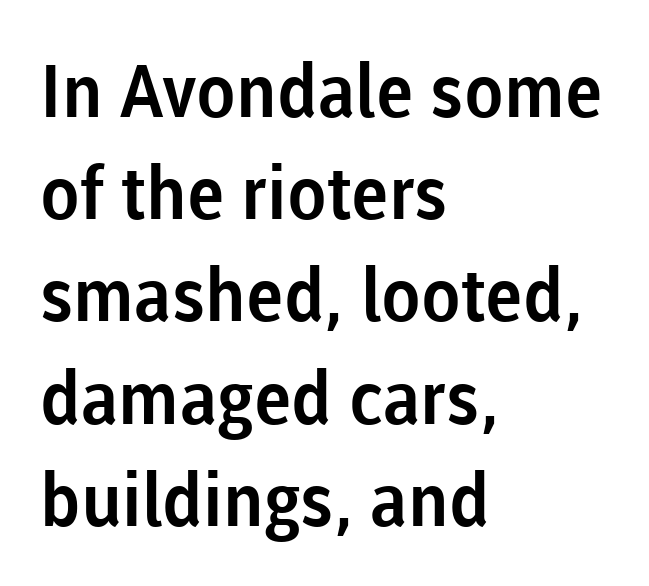
The image shows 73 px sans-serif type, upright; set left-aligned, normal line spacing (1.4x), normal letter spacing, not underlined; low stroke contrast and a medium x-height.
